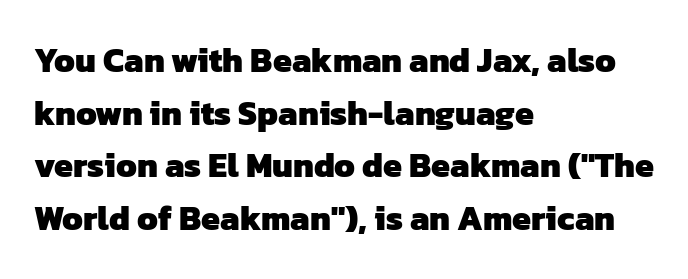
{"serif": "no", "bold": "yes", "weight": "heavy", "width": "normal", "stroke_contrast": "low", "x_height": "medium", "monospaced": "no", "underline": "no", "align": "left", "line_spacing": "normal", "line_spacing_ratio": 1.55, "letter_spacing": "normal", "letter_spacing_em": 0.0, "glyph_px": 34}
